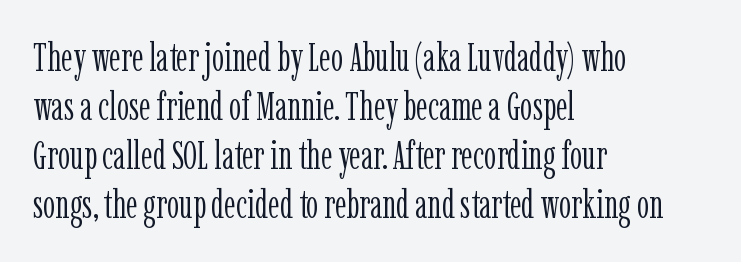
Q: Is the text bold? A: No.
Q: Is the text italic (slanted)? A: No, it is upright.
Q: Is the typeface a serif or a sans-serif typeface? A: Serif.
Q: Is the text underlined? A: No.
Q: How is the paragraph aligned? A: Left-aligned.
Q: Is the spacing between letters normal or unusually wide? A: Normal.
Q: Is the spacing between lines tight, normal or loose? A: Normal.
Q: Width (condensed, normal, or wide)? A: Condensed.
Q: Stroke contrast? A: Low.
Q: x-height? A: Medium.
Q: Monospaced? A: No.
